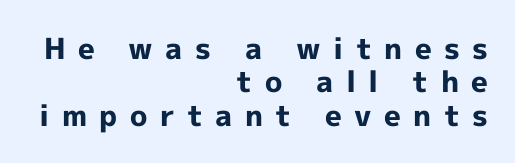
Q: Is the text bold? A: Yes.
Q: Is the text italic (slanted)? A: No, it is upright.
Q: Is the typeface a serif or a sans-serif typeface? A: Sans-serif.
Q: Is the text underlined? A: No.
Q: How is the paragraph aligned? A: Right-aligned.
Q: Is the spacing between letters normal or unusually wide? A: Unusually wide.
Q: Is the spacing between lines tight, normal or loose? A: Tight.
Q: Width (condensed, normal, or wide)? A: Normal.
Q: x-height? A: Medium.
Q: Monospaced? A: No.
